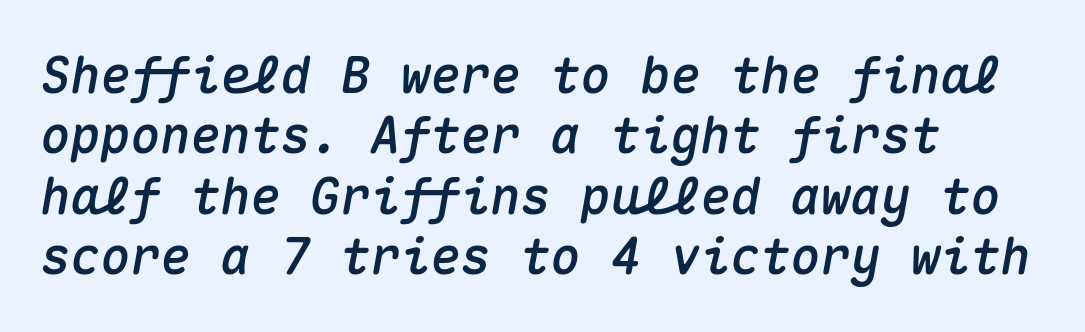
{"italic": "yes", "lean": "right", "slant_degrees": 10, "width": "normal", "stroke_contrast": "medium", "x_height": "medium", "monospaced": "yes", "underline": "no", "align": "left", "line_spacing_ratio": 1.21, "letter_spacing": "normal", "letter_spacing_em": 0.0, "glyph_px": 50}
